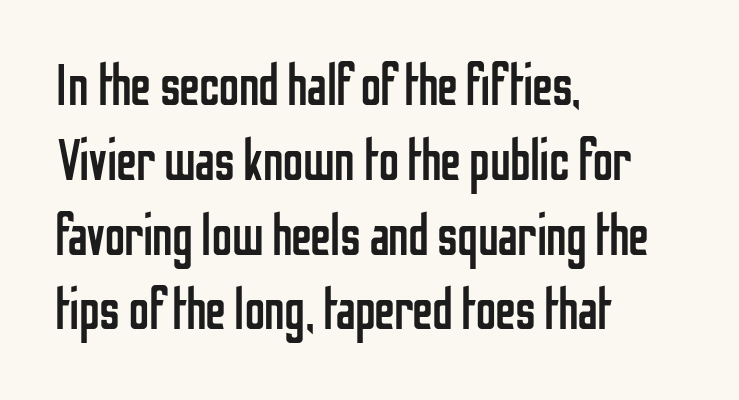
Q: Is the text bold? A: No.
Q: Is the text italic (slanted)? A: No, it is upright.
Q: Is the typeface a serif or a sans-serif typeface? A: Sans-serif.
Q: Is the text underlined? A: No.
Q: How is the paragraph aligned? A: Left-aligned.
Q: Is the spacing between letters normal or unusually wide? A: Normal.
Q: Is the spacing between lines tight, normal or loose? A: Normal.
Q: Width (condensed, normal, or wide)? A: Condensed.
Q: Stroke contrast? A: Low.
Q: x-height? A: Medium.
Q: Monospaced? A: No.
